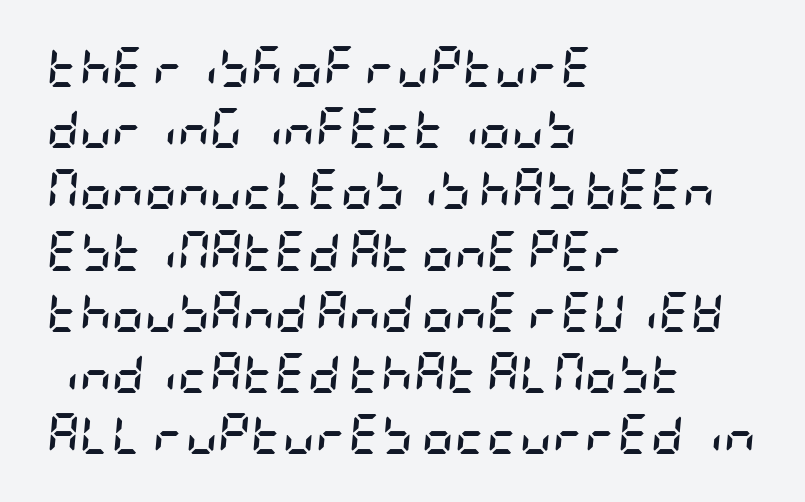
{"italic": "yes", "lean": "right", "slant_degrees": 5, "bold": "yes", "weight": "semibold", "width": "condensed", "stroke_contrast": "low", "x_height": "large", "underline": "no", "align": "left", "line_spacing": "normal", "line_spacing_ratio": 1.53, "letter_spacing": "normal", "letter_spacing_em": 0.0, "glyph_px": 40}
